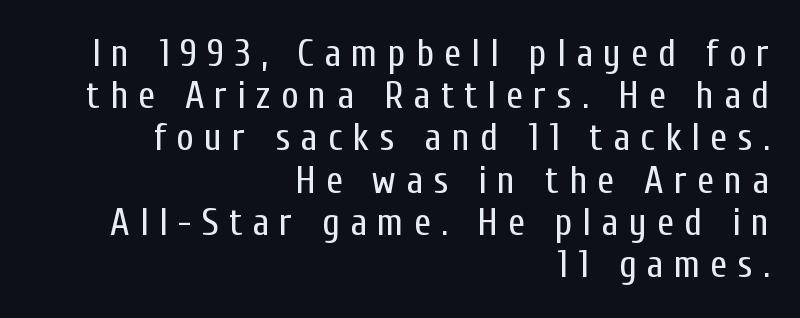
Q: Is the text bold? A: No.
Q: Is the text italic (slanted)? A: No, it is upright.
Q: Is the typeface a serif or a sans-serif typeface? A: Sans-serif.
Q: Is the text underlined? A: No.
Q: How is the paragraph aligned? A: Right-aligned.
Q: Is the spacing between letters normal or unusually wide? A: Unusually wide.
Q: Is the spacing between lines tight, normal or loose? A: Tight.
Q: Width (condensed, normal, or wide)? A: Condensed.
Q: Stroke contrast? A: Low.
Q: x-height? A: Medium.
Q: Monospaced? A: No.
